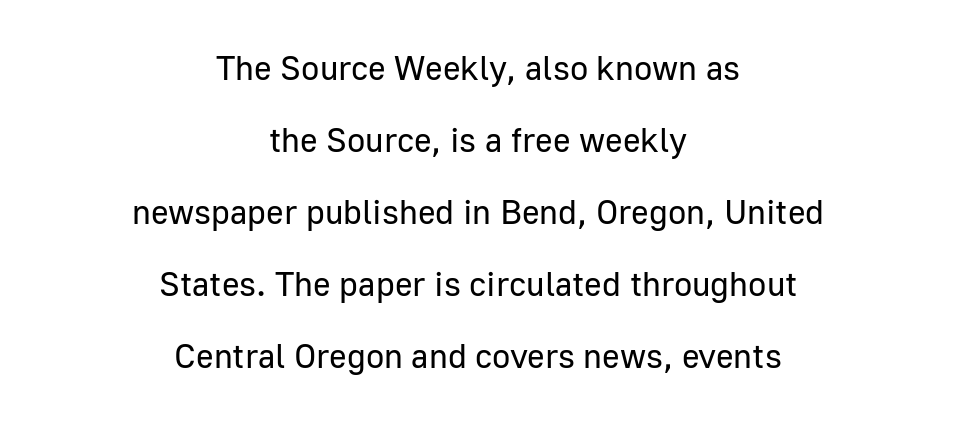
Q: Is the text bold? A: No.
Q: Is the text italic (slanted)? A: No, it is upright.
Q: Is the typeface a serif or a sans-serif typeface? A: Sans-serif.
Q: Is the text underlined? A: No.
Q: How is the paragraph aligned? A: Centered.
Q: Is the spacing between letters normal or unusually wide? A: Normal.
Q: Is the spacing between lines tight, normal or loose? A: Loose.
Q: Width (condensed, normal, or wide)? A: Normal.
Q: Stroke contrast? A: Low.
Q: x-height? A: Medium.
Q: Monospaced? A: No.
